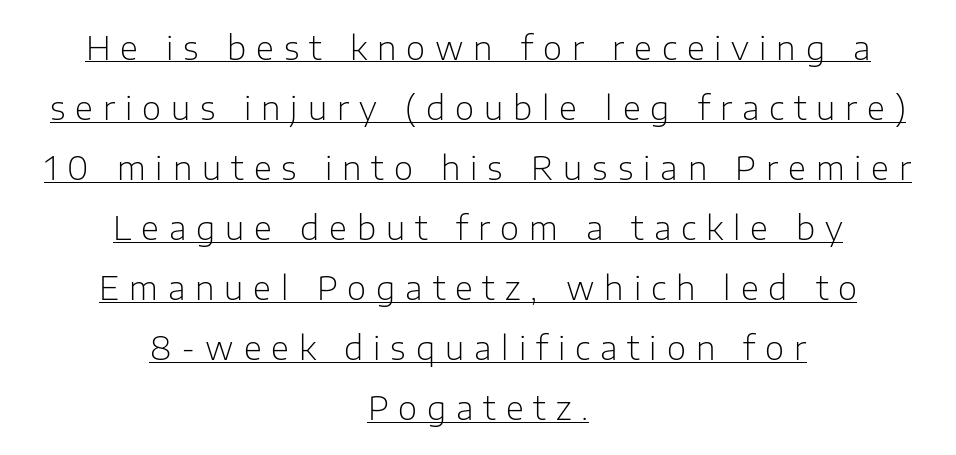
No heavy texture on the line: the type isn't bold. Think of a printed novel: that variable character pitch is what you see here. Observe the absence of serifs on each vertical stroke in this sample. Reading down the block, each line starts at a different indent, mirrored at its end. The horizontal fit of the characters is loose and conspicuously gappy.
